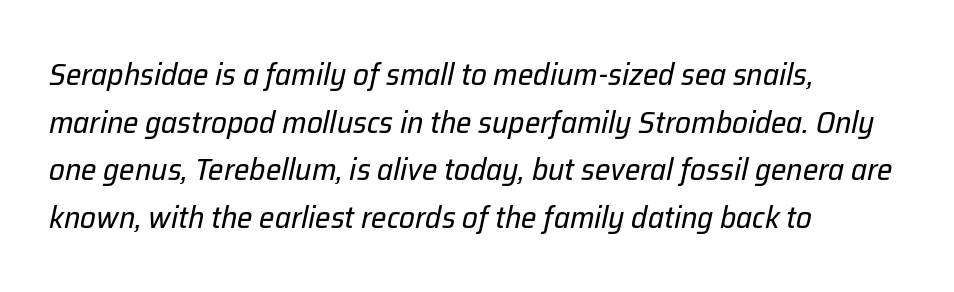
{"italic": "yes", "lean": "right", "slant_degrees": 12, "bold": "no", "weight": "regular", "width": "normal", "stroke_contrast": "low", "x_height": "medium", "monospaced": "no", "underline": "no", "align": "left", "line_spacing": "normal", "line_spacing_ratio": 1.54, "letter_spacing": "normal", "letter_spacing_em": 0.0, "glyph_px": 31}
